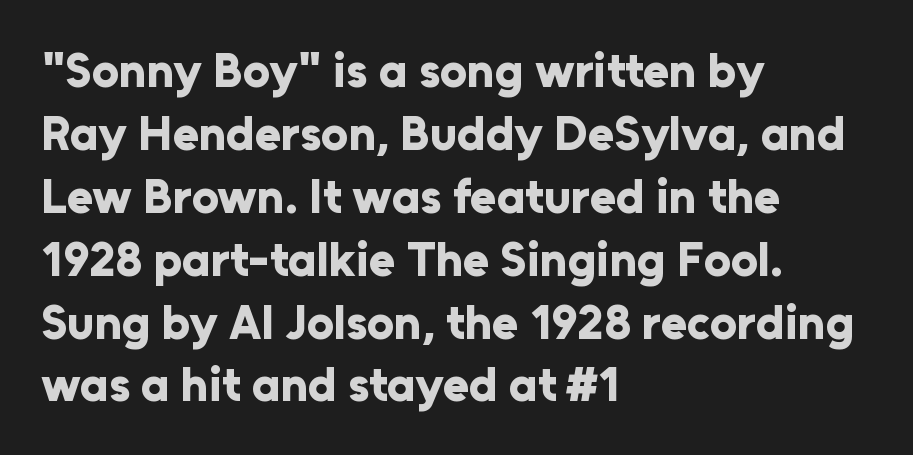
{"serif": "no", "italic": "no", "bold": "yes", "weight": "bold", "width": "normal", "stroke_contrast": "low", "x_height": "medium", "monospaced": "no", "underline": "no", "align": "left", "line_spacing": "normal", "line_spacing_ratio": 1.31, "letter_spacing": "normal", "letter_spacing_em": 0.0, "glyph_px": 48}
